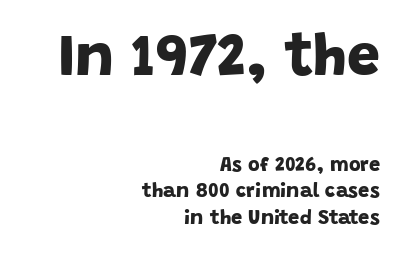
Teacher's note: observe the even right margin — that is flush-right alignment. This rendering employs a face without finishing strokes, i.e., a sans-serif. Words float on clear page, feet unadorned. Characters follow at the spacing the type designer built in.
